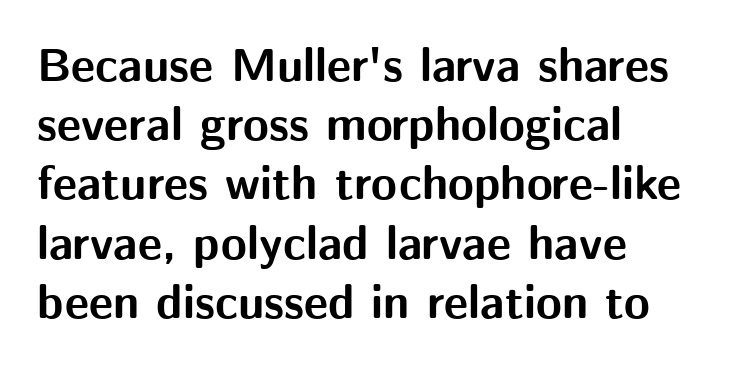
The rendering keeps characters at their native spacing. The lines in this sample share a left origin and differ only in where they stop. Think of a printed novel: that variable character pitch is what you see here. Quick note: not italic, upright. Interline gaps are of average width in this sample.
